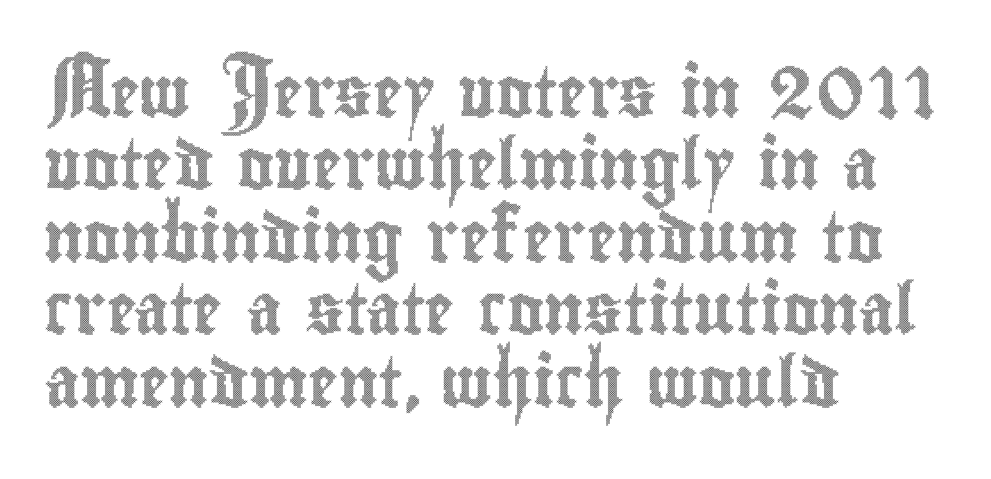
The image shows 50 px condensed type, upright; set left-aligned, normal line spacing (1.45x), normal letter spacing, not underlined; a small x-height.
